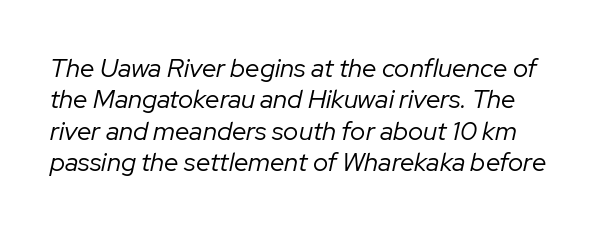
The image shows 26 px text type, italic (leaning right); set line spacing 1.21x, normal letter spacing, not underlined.
